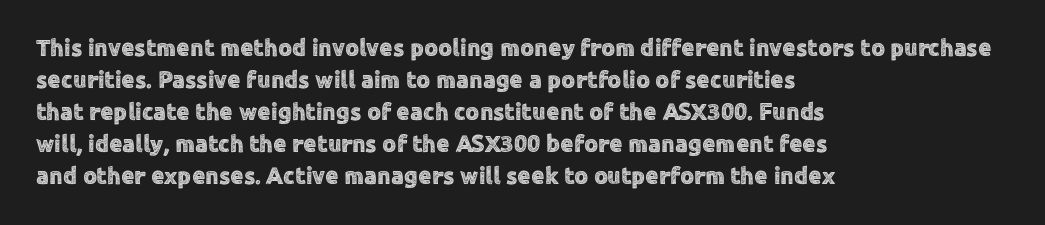
No italicization has been applied; the sample stays upright. The vertical gap from one line to the next is medium. Standard letterfit; no display-style spreading of the glyphs. The passage is arranged the way most books set body copy — flush left. Rule under the text: the space is simply empty.
